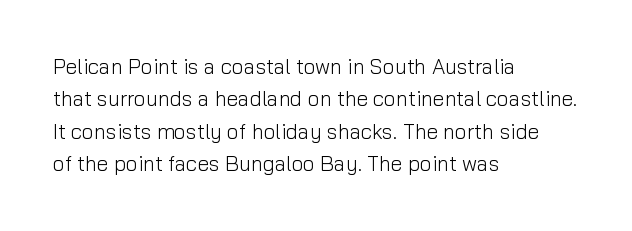
Q: Is the text bold? A: No.
Q: Is the text italic (slanted)? A: No, it is upright.
Q: Is the text underlined? A: No.
Q: How is the paragraph aligned? A: Left-aligned.
Q: Is the spacing between letters normal or unusually wide? A: Normal.
Q: Is the spacing between lines tight, normal or loose? A: Normal.
